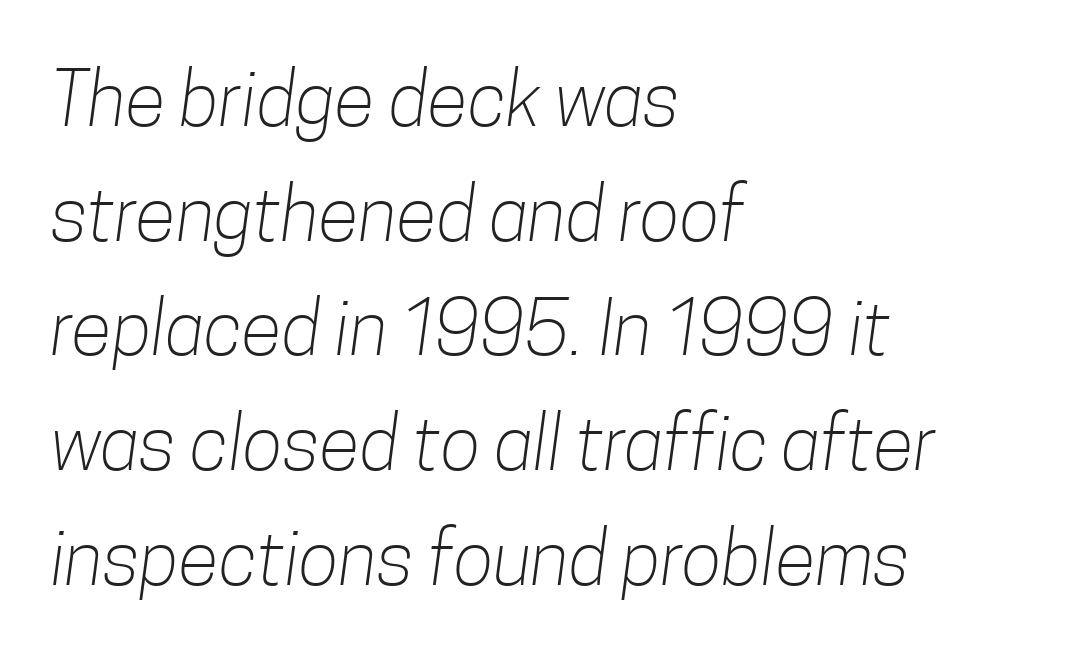
Q: Is the text bold? A: No.
Q: Is the typeface a serif or a sans-serif typeface? A: Sans-serif.
Q: Is the text underlined? A: No.
Q: How is the paragraph aligned? A: Left-aligned.
Q: Is the spacing between letters normal or unusually wide? A: Normal.
Q: Is the spacing between lines tight, normal or loose? A: Normal.
Q: Width (condensed, normal, or wide)? A: Condensed.
Q: Stroke contrast? A: Low.
Q: x-height? A: Medium.
Q: Monospaced? A: No.
